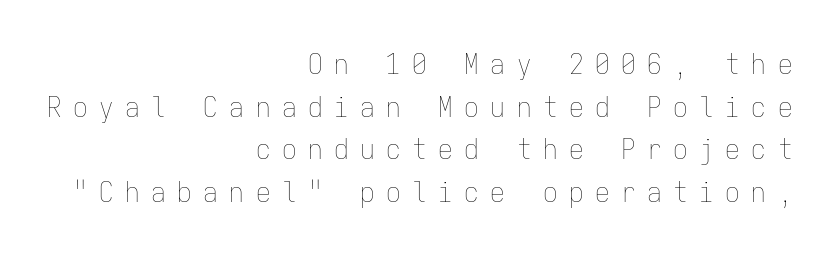
The lettering stays uniformly vertical, giving the passage a roman look. Just letters on the line, the space beneath them empty. Ink coverage per letter is moderate at most. Letter spacing: wide.
